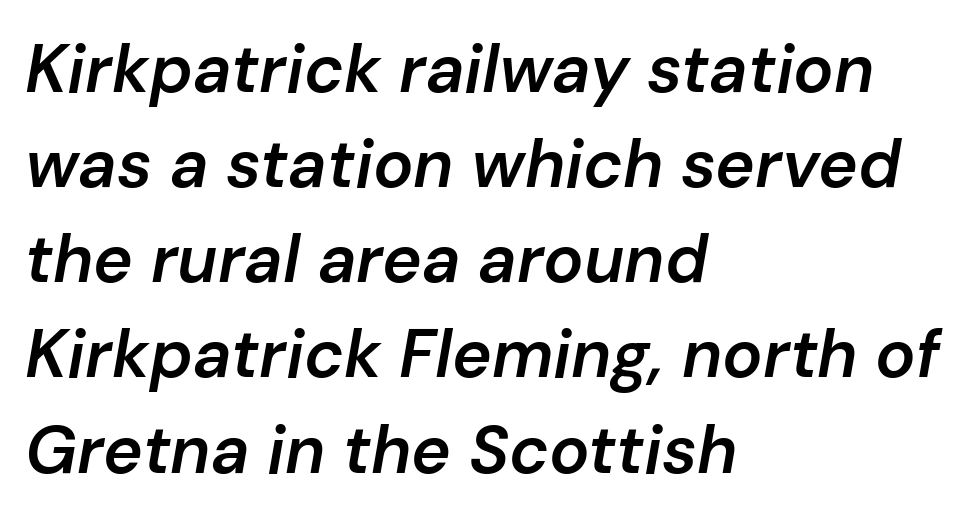
The image shows 67 px semibold type, italic (leaning right); set left-aligned, normal line spacing (1.42x), normal letter spacing, not underlined; low stroke contrast and a medium x-height.
